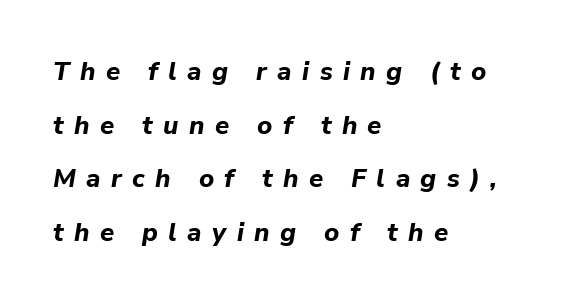
The image shows 26 px bold type, italic (leaning right); set left-aligned, loose line spacing (2.06x), unusually wide letter spacing (+0.4 em), not underlined.
